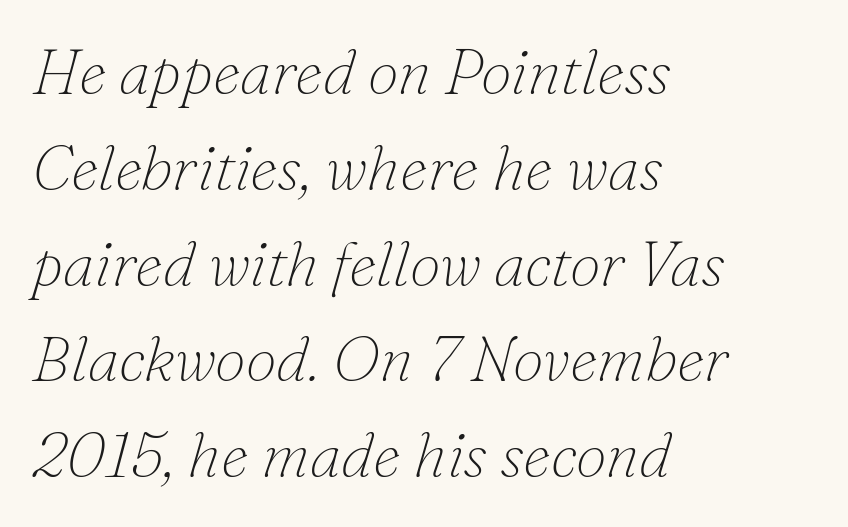
The image shows 63 px thin serif type, italic (leaning right); set left-aligned, normal line spacing (1.52x), normal letter spacing, not underlined; low stroke contrast and a small x-height.
